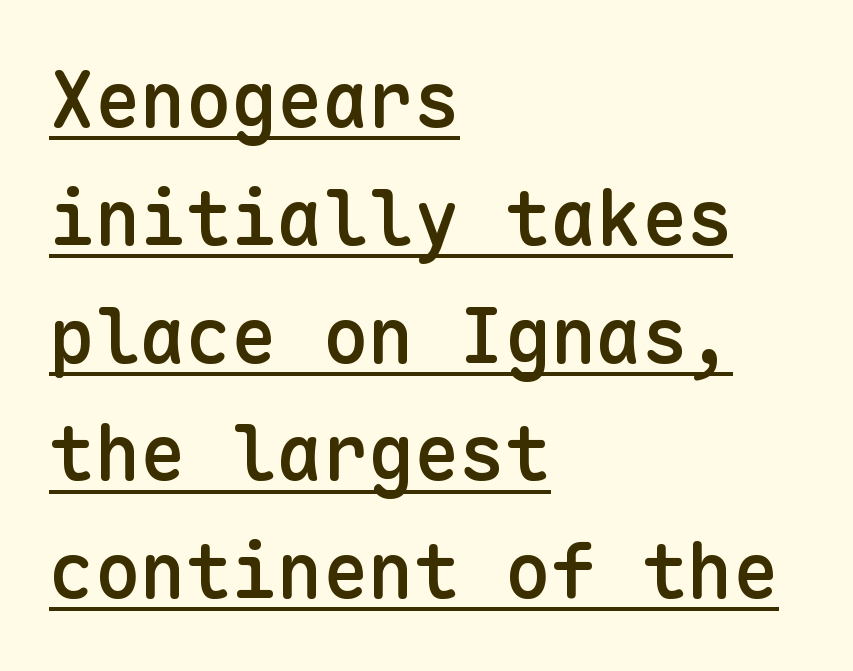
The gaps between neighbouring characters are ordinary and unremarkable. The leading is moderate, giving the passage an even texture. The string is rendered with underlining switched on. Horizontal alignment here is leftward, the default for most running prose. The lettering holds an erect, upright posture throughout.
